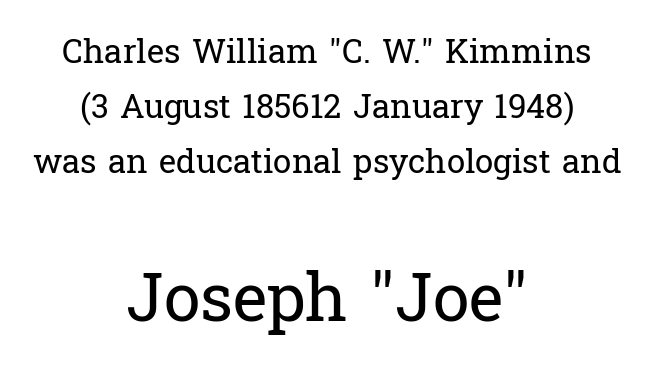
{"serif": "yes", "italic": "no", "bold": "no", "weight": "regular", "width": "normal", "stroke_contrast": "low", "x_height": "medium", "monospaced": "no", "underline": "no", "align": "center", "line_spacing": "normal", "line_spacing_ratio": 1.67, "letter_spacing": "normal", "letter_spacing_em": 0.0, "larger_block": "second", "size_ratio": 2.0, "glyph_px": 66}
